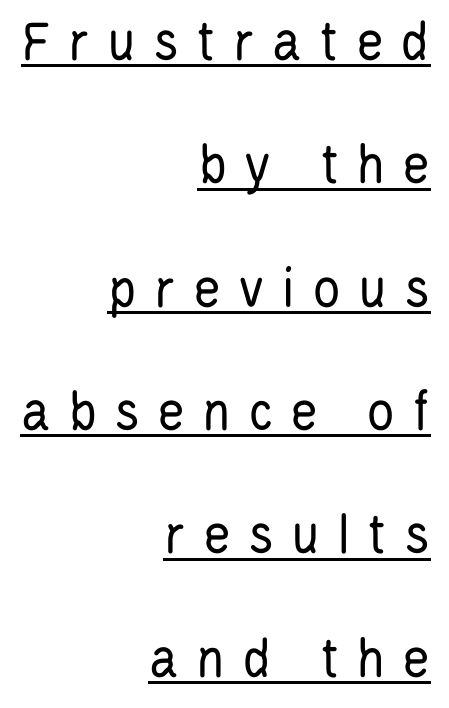
{"serif": "no", "italic": "no", "bold": "no", "weight": "regular", "width": "condensed", "stroke_contrast": "low", "x_height": "large", "monospaced": "no", "underline": "yes", "align": "right", "line_spacing": "loose", "line_spacing_ratio": 2.09, "letter_spacing": "wide", "letter_spacing_em": 0.29, "glyph_px": 59}
